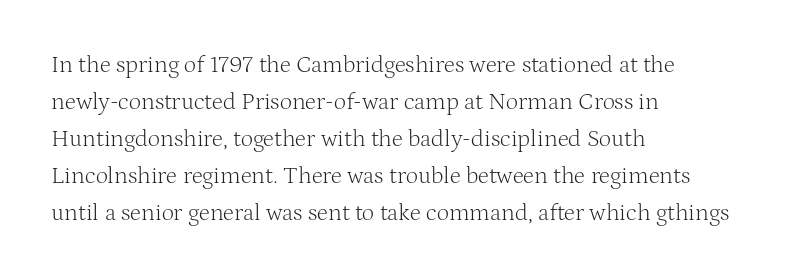
The image shows 24 px text type, upright; set left-aligned, normal line spacing (1.54x), normal letter spacing, not underlined.
